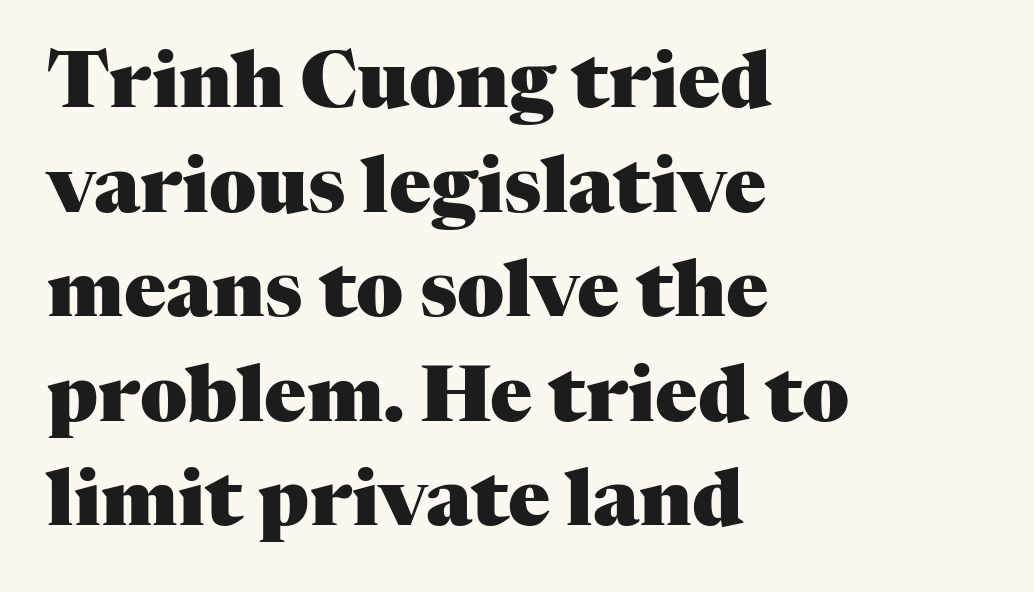
Q: Is the text bold? A: Yes.
Q: Is the text italic (slanted)? A: No, it is upright.
Q: Is the typeface a serif or a sans-serif typeface? A: Serif.
Q: Is the text underlined? A: No.
Q: How is the paragraph aligned? A: Left-aligned.
Q: Is the spacing between letters normal or unusually wide? A: Normal.
Q: Is the spacing between lines tight, normal or loose? A: Normal.
Q: Width (condensed, normal, or wide)? A: Normal.
Q: Stroke contrast? A: Medium.
Q: x-height? A: Medium.
Q: Monospaced? A: No.
